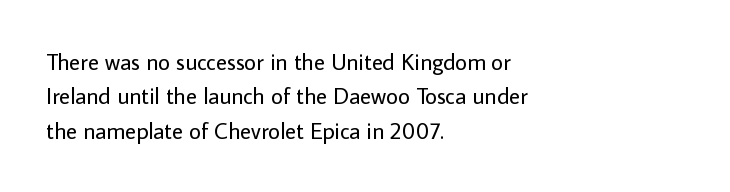
Q: Is the text bold? A: No.
Q: Is the text italic (slanted)? A: No, it is upright.
Q: Is the text underlined? A: No.
Q: How is the paragraph aligned? A: Left-aligned.
Q: Is the spacing between letters normal or unusually wide? A: Normal.
Q: Is the spacing between lines tight, normal or loose? A: Normal.
